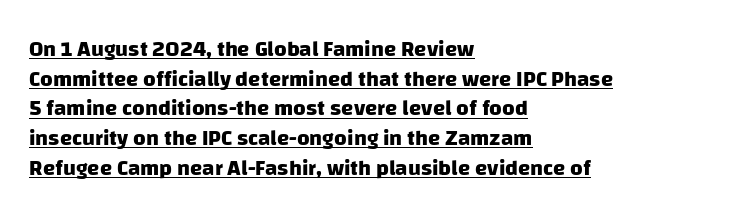
{"bold": "yes", "underline": "yes", "align": "left", "line_spacing": "normal", "line_spacing_ratio": 1.35, "letter_spacing": "normal", "letter_spacing_em": 0.0, "glyph_px": 22}
